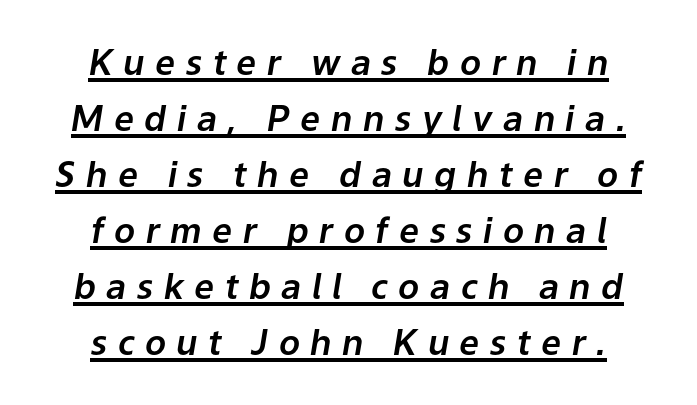
If you folded the block vertically in half, each line would mirror itself in length. Does extra space separate the letters? Yes, quite a lot of it. You can see a thin bar hugging the bottom of the glyphs. These lines are rendered in a variable-pitch font. What's the leading like? Ordinary, nothing unusual. Would a proofreader flag this as italicized? Yes.
